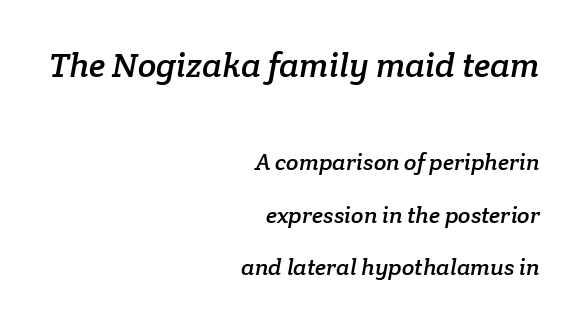
{"serif": "yes", "width": "normal", "stroke_contrast": "low", "x_height": "medium", "monospaced": "no", "underline": "no", "align": "right", "line_spacing": "loose", "line_spacing_ratio": 2.27, "letter_spacing": "normal", "letter_spacing_em": 0.0, "larger_block": "first", "size_ratio": 1.48, "glyph_px": 34}
